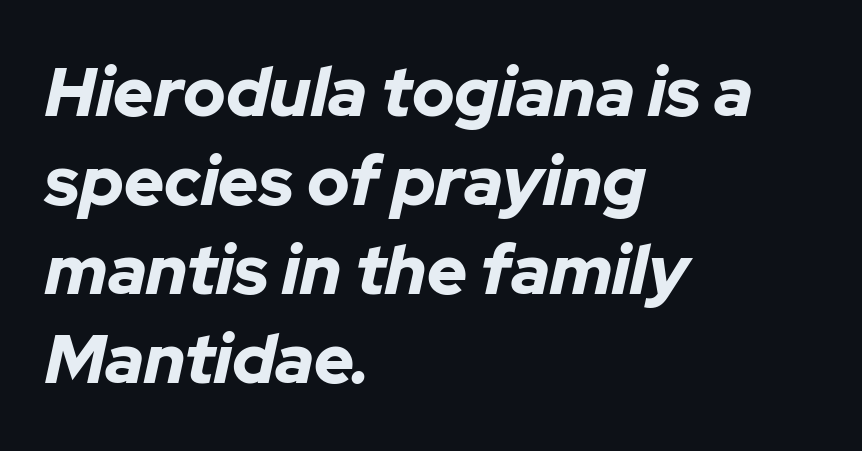
The image shows 69 px bold type, italic (leaning right); set left-aligned, normal line spacing (1.29x), normal letter spacing, not underlined; low stroke contrast and a medium x-height.
